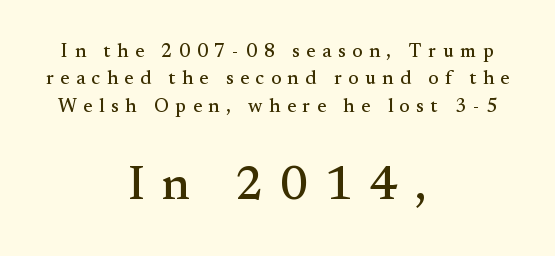
The image shows 48 px serif type, upright; set centered, normal line spacing (1.44x), unusually wide letter spacing (+0.35 em), not underlined; the second (bottom) block is 2.53x larger; medium stroke contrast and a small x-height.
